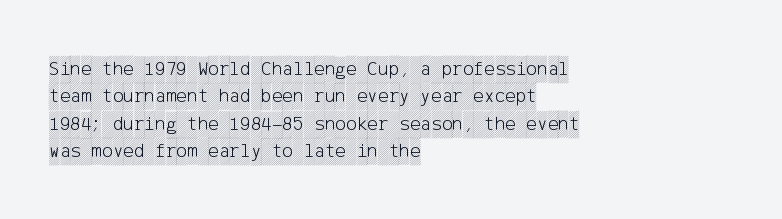
Q: Is the text italic (slanted)? A: No, it is upright.
Q: Is the text underlined? A: No.
Q: How is the paragraph aligned? A: Left-aligned.
Q: Is the spacing between letters normal or unusually wide? A: Normal.
Q: Is the spacing between lines tight, normal or loose? A: Normal.
